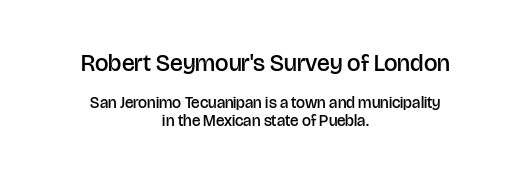
{"italic": "no", "bold": "semi", "underline": "no", "align": "center", "line_spacing": "tight", "line_spacing_ratio": 1.09, "letter_spacing": "normal", "letter_spacing_em": 0.0, "larger_block": "first", "size_ratio": 1.5, "glyph_px": 24}
